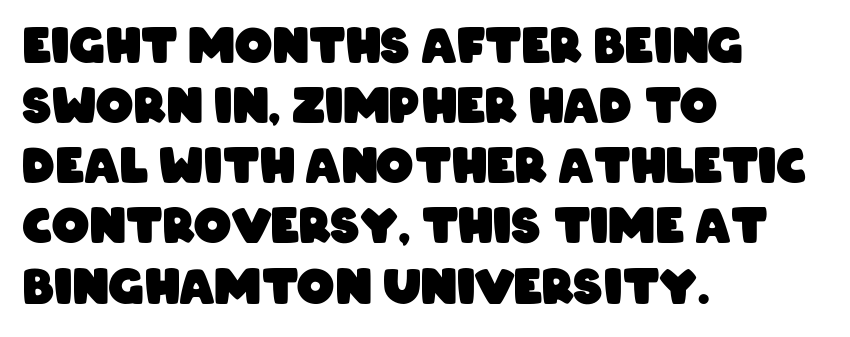
Q: Is the text bold? A: Yes.
Q: Is the typeface a serif or a sans-serif typeface? A: Sans-serif.
Q: Is the text underlined? A: No.
Q: How is the paragraph aligned? A: Left-aligned.
Q: Is the spacing between letters normal or unusually wide? A: Normal.
Q: Is the spacing between lines tight, normal or loose? A: Normal.
Q: Width (condensed, normal, or wide)? A: Condensed.
Q: Stroke contrast? A: Low.
Q: x-height? A: Large.
Q: Monospaced? A: No.
